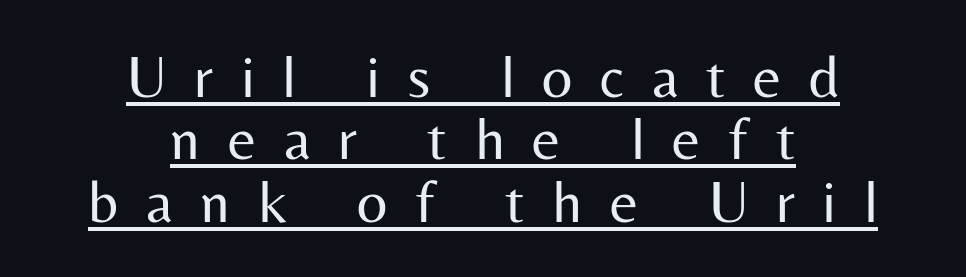
The face used here is rendered with a markedly widened letterfit. Unlike a traditional serif, this face leaves its strokes unadorned. Stroke thickness stays within the range of a standard reading face or lighter. The block of text is dense from top to bottom, with scant space between rows. A typesetter would mark this as roman, not italic.
